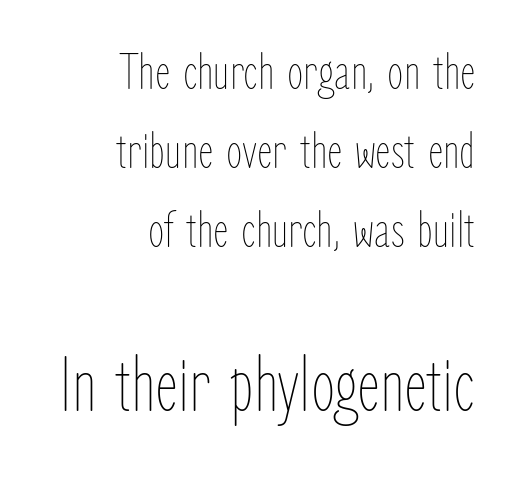
{"italic": "no", "bold": "no", "weight": "thin", "width": "condensed", "stroke_contrast": "low", "x_height": "medium", "monospaced": "no", "underline": "no", "align": "right", "line_spacing": "normal", "line_spacing_ratio": 1.49, "letter_spacing": "normal", "letter_spacing_em": 0.0, "larger_block": "second", "size_ratio": 1.49, "glyph_px": 79}
